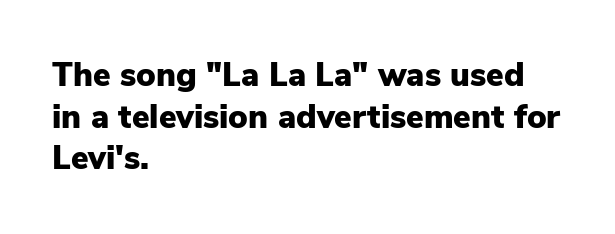
Q: Is the text bold? A: Yes.
Q: Is the text italic (slanted)? A: No, it is upright.
Q: Is the typeface a serif or a sans-serif typeface? A: Sans-serif.
Q: Is the text underlined? A: No.
Q: How is the paragraph aligned? A: Left-aligned.
Q: Is the spacing between letters normal or unusually wide? A: Normal.
Q: Is the spacing between lines tight, normal or loose? A: Normal.
Q: Width (condensed, normal, or wide)? A: Normal.
Q: Stroke contrast? A: Low.
Q: x-height? A: Medium.
Q: Monospaced? A: No.
